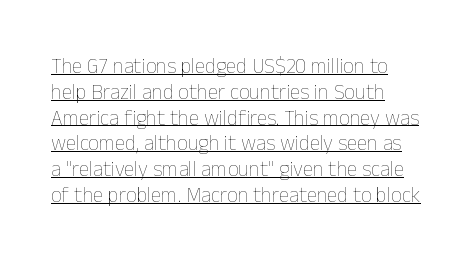
Nope, not italic — everything's standing straight. Compared with a typical body face, this is equally light or lighter still. The line texture is even and compact thanks to regular tracking. The sample's only ornament is a line tracing under the words. A classic flush-left, rag-right setting is used for this passage.
